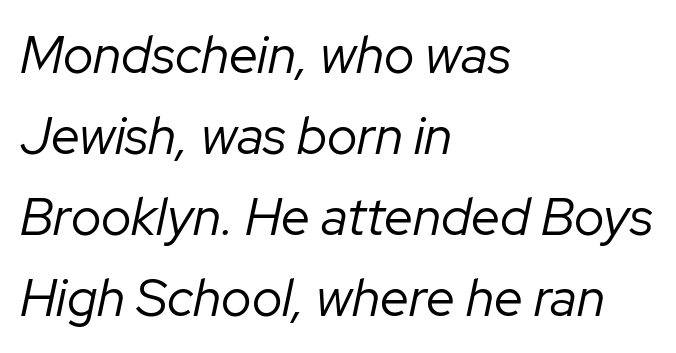
The image shows 52 px regular-weight type, italic (leaning right); set left-aligned, normal line spacing (1.56x), normal letter spacing, not underlined; low stroke contrast and a medium x-height.
